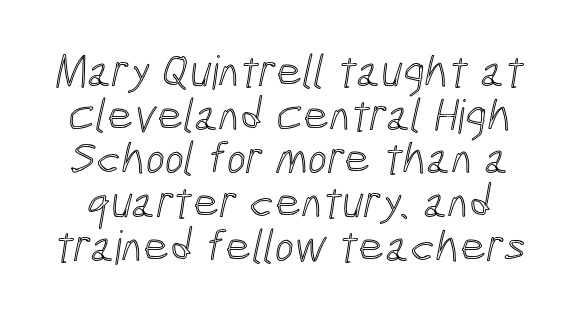
The glyphs are unaccompanied by any horizontal stroke below them. The space between consecutive lines is stingy. A typesetter would call this proportional, since set widths differ per character. The face used here is rendered with its standard letterfit.
